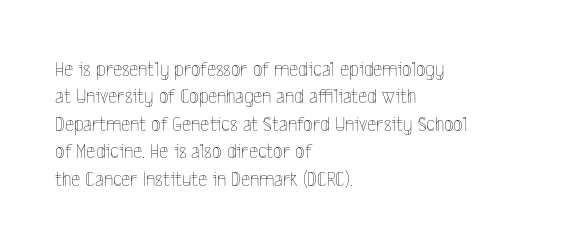
{"italic": "no", "bold": "no", "underline": "no", "align": "left", "line_spacing": "normal", "line_spacing_ratio": 1.25, "letter_spacing": "normal", "letter_spacing_em": 0.0, "glyph_px": 22}
